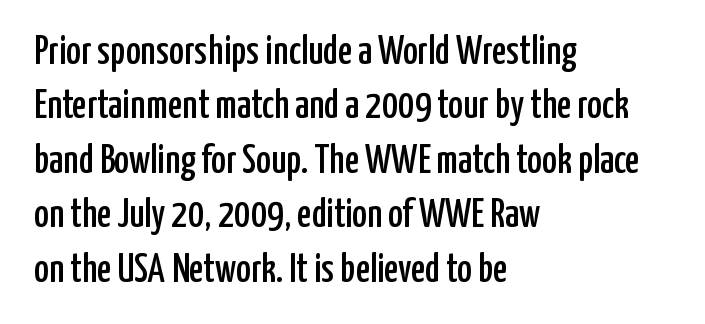
Q: Is the text italic (slanted)? A: No, it is upright.
Q: Is the typeface a serif or a sans-serif typeface? A: Sans-serif.
Q: Is the text underlined? A: No.
Q: How is the paragraph aligned? A: Left-aligned.
Q: Is the spacing between letters normal or unusually wide? A: Normal.
Q: Is the spacing between lines tight, normal or loose? A: Normal.
Q: Width (condensed, normal, or wide)? A: Condensed.
Q: Stroke contrast? A: Low.
Q: x-height? A: Medium.
Q: Monospaced? A: No.
